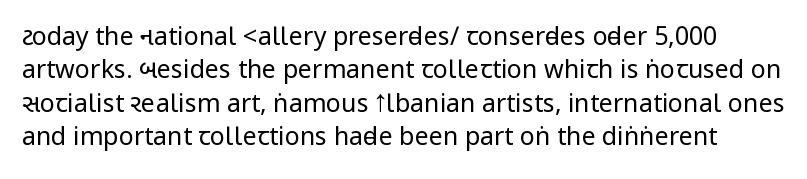
Q: Is the text bold? A: No.
Q: Is the text italic (slanted)? A: No, it is upright.
Q: Is the text underlined? A: No.
Q: Is the spacing between letters normal or unusually wide? A: Normal.
Q: Is the spacing between lines tight, normal or loose? A: Normal.
